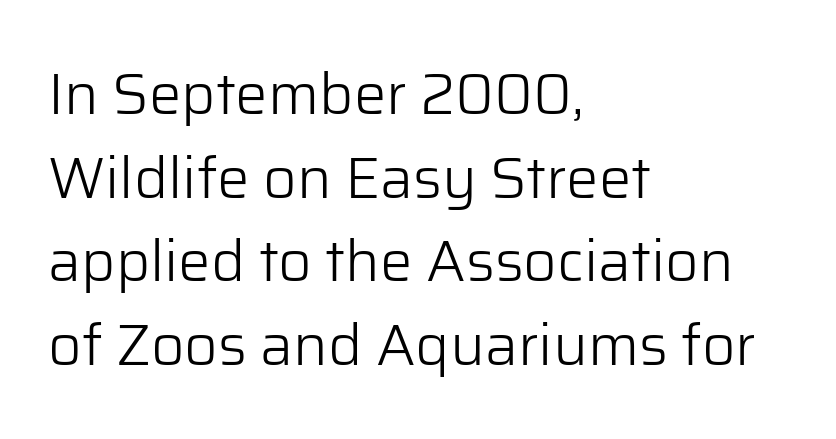
{"serif": "no", "italic": "no", "bold": "no", "weight": "light", "width": "normal", "stroke_contrast": "low", "x_height": "medium", "monospaced": "no", "underline": "no", "align": "left", "line_spacing": "normal", "line_spacing_ratio": 1.44, "letter_spacing": "normal", "letter_spacing_em": 0.0, "glyph_px": 58}
